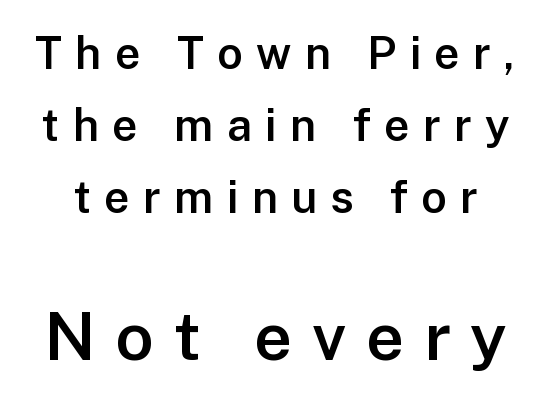
Q: Is the text bold? A: Semi-bold.
Q: Is the text italic (slanted)? A: No, it is upright.
Q: Is the typeface a serif or a sans-serif typeface? A: Sans-serif.
Q: Is the text underlined? A: No.
Q: Is the spacing between letters normal or unusually wide? A: Unusually wide.
Q: Is the spacing between lines tight, normal or loose? A: Normal.
Q: Which block of text is set in a larger size, the first (top) or the second (bottom)? A: The second (bottom) one.
Q: Width (condensed, normal, or wide)? A: Normal.
Q: Stroke contrast? A: Low.
Q: x-height? A: Medium.
Q: Monospaced? A: No.
